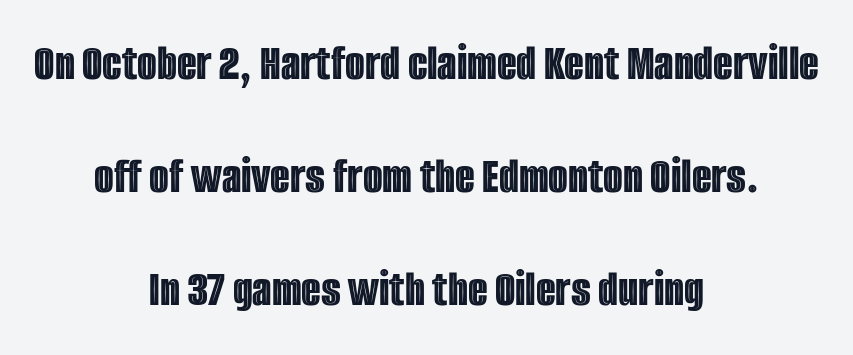
{"italic": "no", "width": "condensed", "x_height": "large", "monospaced": "no", "underline": "no", "align": "center", "line_spacing": "loose", "line_spacing_ratio": 2.22, "letter_spacing": "normal", "letter_spacing_em": 0.0, "glyph_px": 51}
